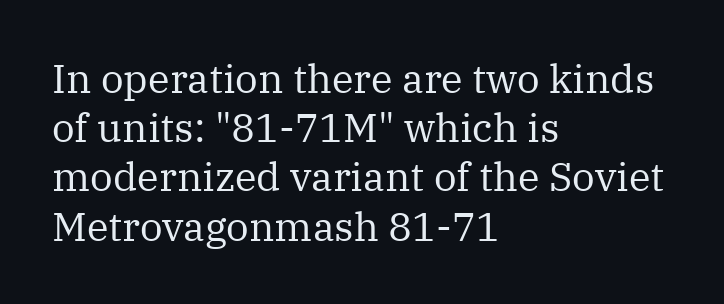
The image shows 40 px regular-weight serif type, upright; set left-aligned, line spacing 1.23x, normal letter spacing, not underlined; medium stroke contrast and a medium x-height.
